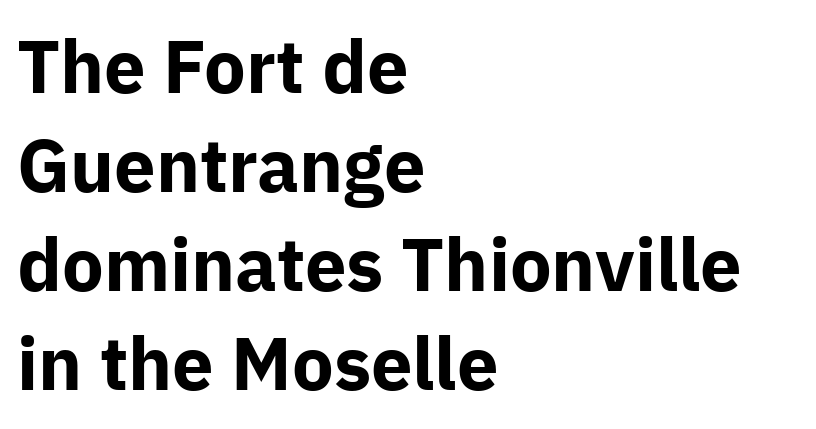
{"serif": "no", "italic": "no", "bold": "yes", "weight": "bold", "width": "normal", "stroke_contrast": "low", "x_height": "medium", "monospaced": "no", "underline": "no", "align": "left", "line_spacing": "normal", "line_spacing_ratio": 1.34, "letter_spacing": "normal", "letter_spacing_em": 0.0, "glyph_px": 74}
